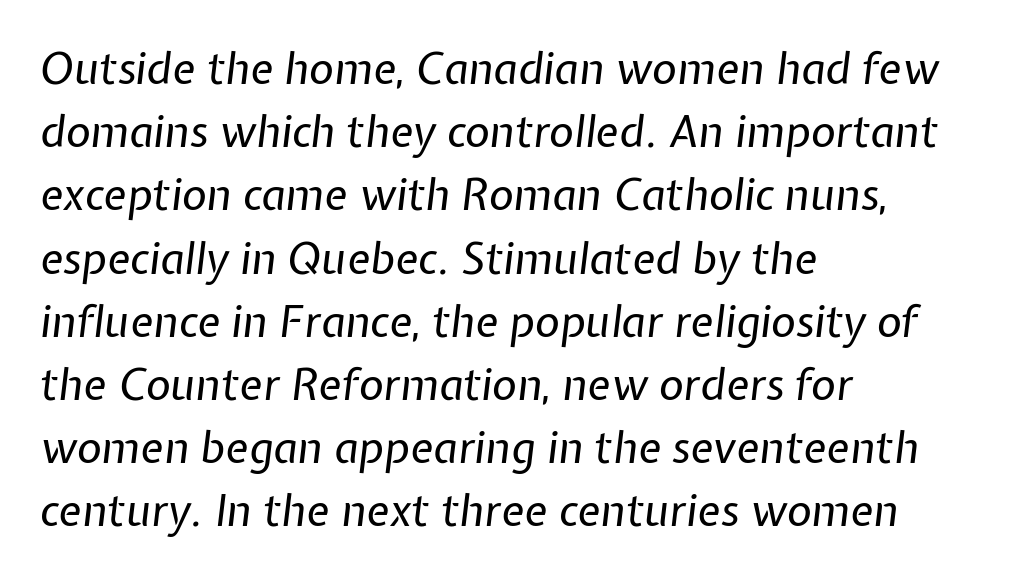
{"italic": "yes", "lean": "right", "slant_degrees": 7, "bold": "no", "weight": "regular", "width": "normal", "stroke_contrast": "low", "x_height": "medium", "monospaced": "no", "underline": "no", "align": "left", "line_spacing": "normal", "line_spacing_ratio": 1.47, "letter_spacing": "normal", "letter_spacing_em": 0.0, "glyph_px": 43}
